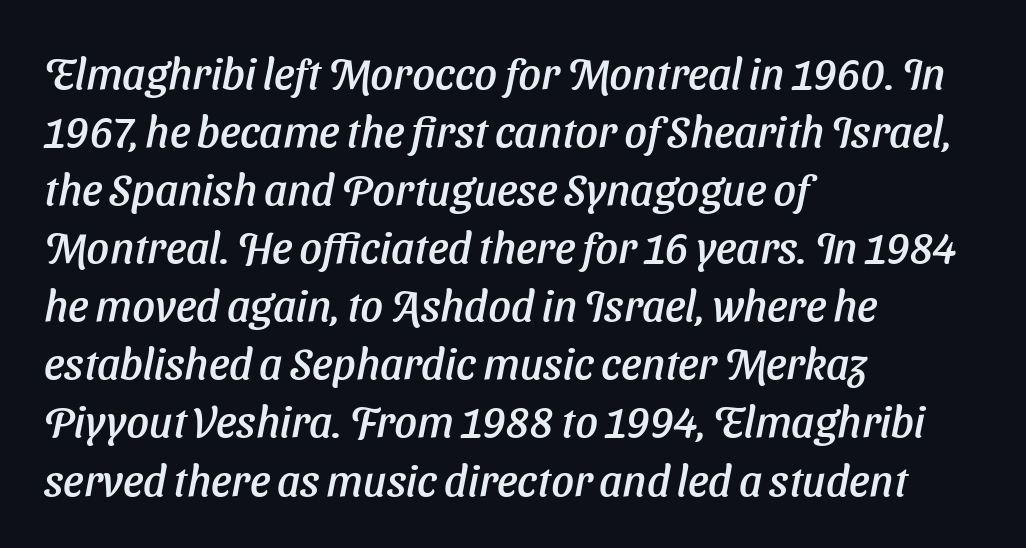
Caption: multi-line text, flush left, ragged right. The face used here is rendered with its standard letterfit. Unmarked baselines from the first word to the last. Looks like regular typesetting: each glyph gets only the width it needs. A typesetter would call this leading conventional body-copy spacing. The passage shown leans; its letterforms are oblique.
